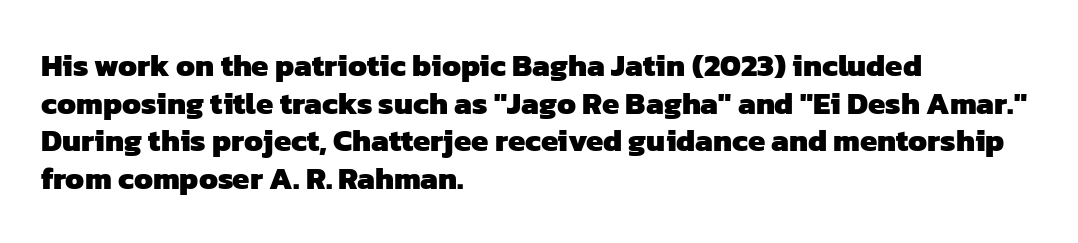
Q: Is the text bold? A: Yes.
Q: Is the typeface a serif or a sans-serif typeface? A: Sans-serif.
Q: Is the text underlined? A: No.
Q: How is the paragraph aligned? A: Left-aligned.
Q: Is the spacing between letters normal or unusually wide? A: Normal.
Q: Width (condensed, normal, or wide)? A: Normal.
Q: Stroke contrast? A: Low.
Q: x-height? A: Medium.
Q: Monospaced? A: No.
